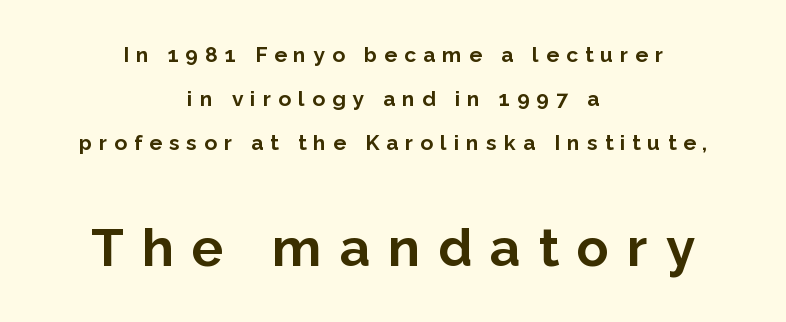
Q: Is the text bold? A: Yes.
Q: Is the text italic (slanted)? A: No, it is upright.
Q: Is the typeface a serif or a sans-serif typeface? A: Sans-serif.
Q: Is the text underlined? A: No.
Q: How is the paragraph aligned? A: Centered.
Q: Is the spacing between letters normal or unusually wide? A: Unusually wide.
Q: Is the spacing between lines tight, normal or loose? A: Loose.
Q: Which block of text is set in a larger size, the first (top) or the second (bottom)? A: The second (bottom) one.
Q: Width (condensed, normal, or wide)? A: Normal.
Q: Stroke contrast? A: Low.
Q: x-height? A: Medium.
Q: Monospaced? A: No.
